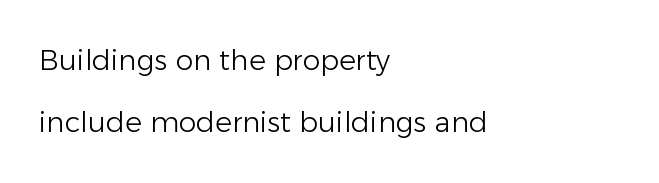
The ragged edge is on the right, which tells us the setting is flush left. What kind of face is this? One without serifs — a sans. Do the characters align in a grid? No, the font is proportional. Letters have the restrained weight of plain body copy at most. Words float on clear page, feet unadorned.
